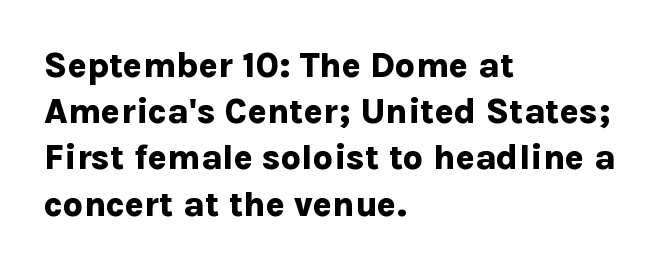
In CSS terms this would be text-align: left. The face used here is proportionally spaced, like ordinary book or web type. Nobody touched the tracking dial on this one. Summary of vertical rhythm: regular, with standard interline spacing. The font family rendered here belongs to the sans-serif group. What weight is shown? A full bold with thick strokes.
